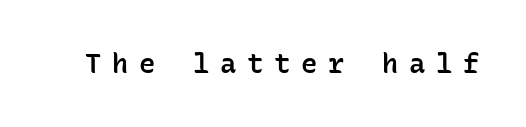
Glyph-to-glyph distance is far greater than everyday printed text. Notice the strokes are somewhat thickened but not fully heavy: this is a semibold. The foot of each line stays bare and open. Do the letters lean? They stand straight.
